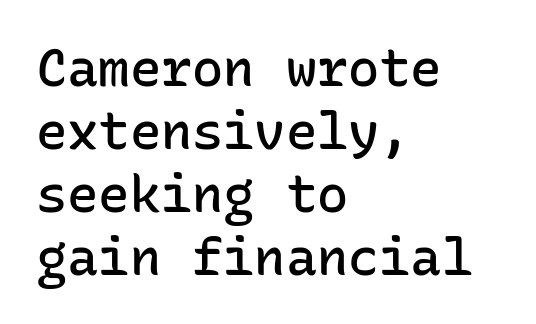
{"serif": "no", "italic": "no", "bold": "semi", "weight": "semibold", "width": "normal", "stroke_contrast": "low", "x_height": "medium", "monospaced": "yes", "underline": "no", "align": "left", "line_spacing_ratio": 1.21, "letter_spacing": "normal", "letter_spacing_em": 0.0, "glyph_px": 52}
